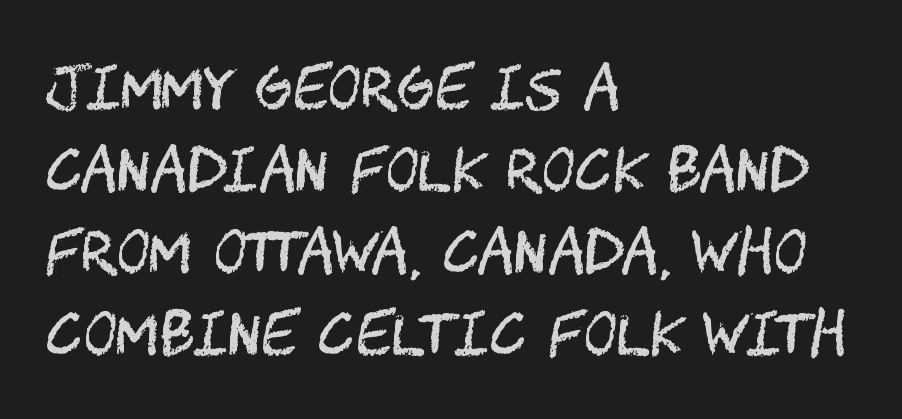
{"serif": "no", "italic": "no", "bold": "no", "weight": "regular", "width": "condensed", "stroke_contrast": "medium", "x_height": "large", "underline": "no", "align": "left", "line_spacing": "normal", "line_spacing_ratio": 1.44, "letter_spacing": "normal", "letter_spacing_em": 0.0, "glyph_px": 57}
